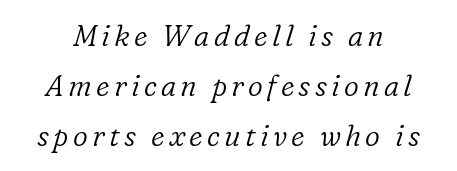
{"serif": "yes", "italic": "yes", "lean": "right", "slant_degrees": 16, "bold": "no", "weight": "light", "width": "normal", "stroke_contrast": "low", "x_height": "medium", "monospaced": "no", "underline": "no", "line_spacing_ratio": 1.72, "glyph_px": 29}
